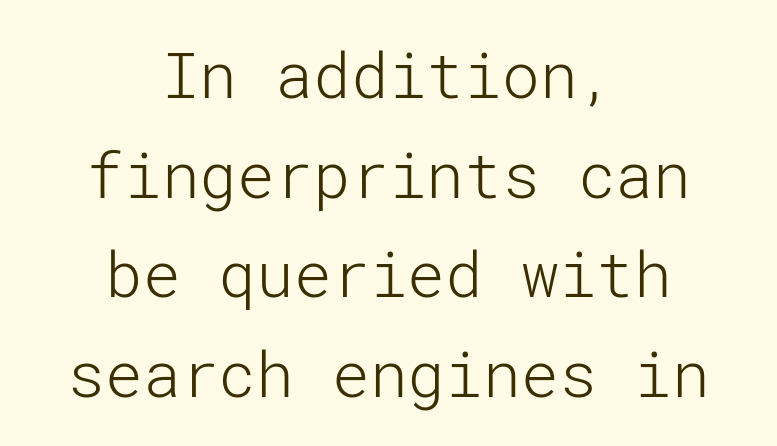
Q: Is the text bold? A: No.
Q: Is the text italic (slanted)? A: No, it is upright.
Q: Is the typeface a serif or a sans-serif typeface? A: Sans-serif.
Q: Is the text underlined? A: No.
Q: How is the paragraph aligned? A: Centered.
Q: Is the spacing between letters normal or unusually wide? A: Normal.
Q: Is the spacing between lines tight, normal or loose? A: Normal.
Q: Width (condensed, normal, or wide)? A: Normal.
Q: Stroke contrast? A: Low.
Q: x-height? A: Medium.
